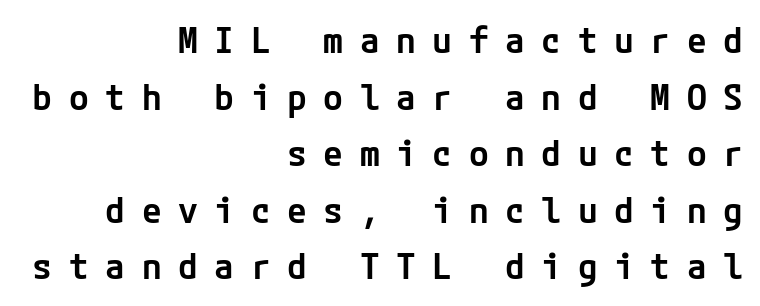
Anything drawn beneath the words? Only blank space. Style check: upright. A fair bit of extra ink — the face is semibold, not bold. The letterforms stand isolated, each surrounded by extra space. A typesetter would call this leading conventional body-copy spacing.
